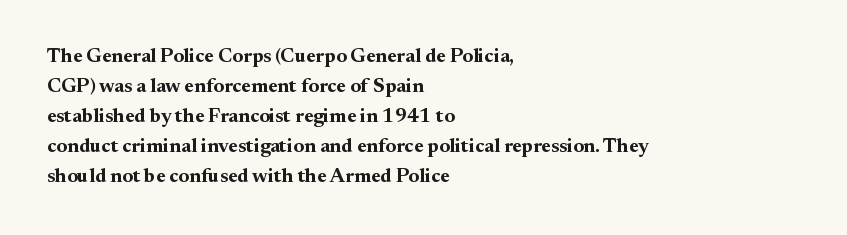
Alignment: flush left. Tall strokes in this sample are plumb rather than angled. Successive baselines arrive at the customary interval. The rendering uses a bold face; every stroke is thick and dark. The specimen omits any rule beneath the text block's lines. Short note: letters normally spaced.
